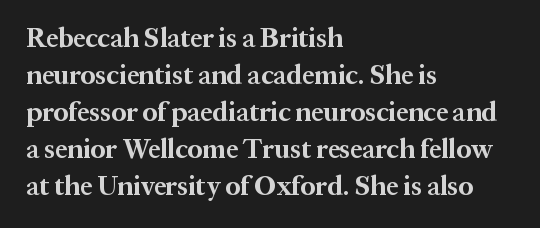
Every character sits straight up, as roman type does. Words appear dense and cohesive because spacing is normal. On the weight axis this lands at bold, roughly 700. In terms of leading, this rendering sits right in the middle.
